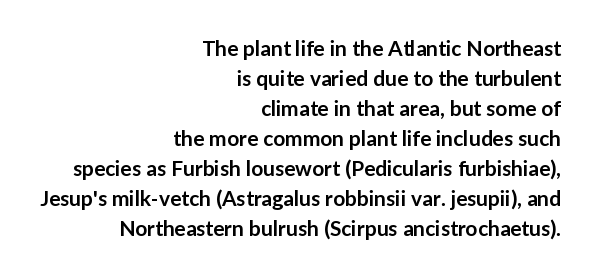
Q: Is the text bold? A: Semi-bold.
Q: Is the text italic (slanted)? A: No, it is upright.
Q: Is the text underlined? A: No.
Q: How is the paragraph aligned? A: Right-aligned.
Q: Is the spacing between letters normal or unusually wide? A: Normal.
Q: Is the spacing between lines tight, normal or loose? A: Normal.
